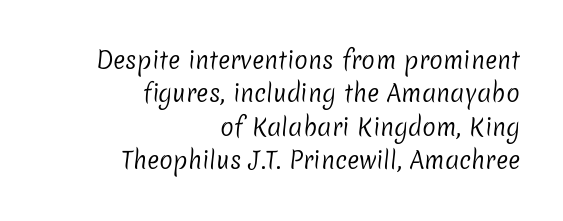
Lines of text with bare space underneath. This block has exactly the height ordinary leading produces. Compared with typical body copy, the letter spacing here is the same. The rag falls on the left side of this text block. No chunkiness to these letters — they're not bold.
